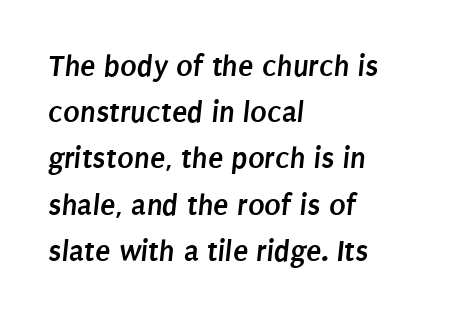
The image shows 31 px semibold, condensed sans-serif type; set left-aligned, normal line spacing (1.49x), normal letter spacing, not underlined; low stroke contrast and a large x-height.
